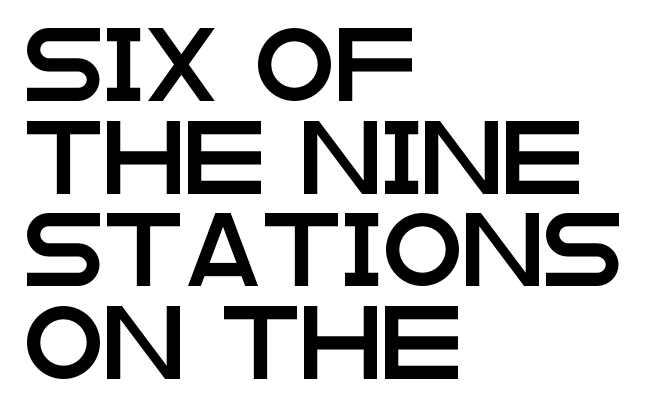
{"serif": "no", "italic": "no", "width": "wide", "stroke_contrast": "low", "x_height": "large", "monospaced": "no", "underline": "no", "align": "left", "line_spacing": "normal", "line_spacing_ratio": 1.27, "letter_spacing": "normal", "letter_spacing_em": 0.0, "glyph_px": 73}
